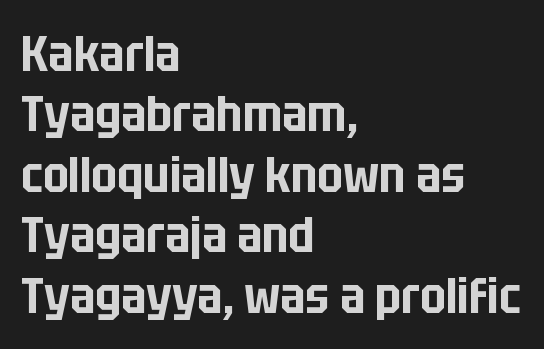
{"serif": "no", "italic": "no", "width": "condensed", "stroke_contrast": "low", "x_height": "large", "monospaced": "no", "underline": "no", "align": "left", "line_spacing_ratio": 1.21, "letter_spacing": "normal", "letter_spacing_em": 0.0, "glyph_px": 50}
